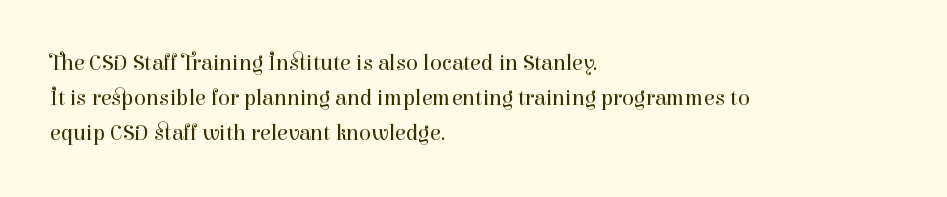
Q: Is the text bold? A: No.
Q: Is the text italic (slanted)? A: No, it is upright.
Q: Is the text underlined? A: No.
Q: How is the paragraph aligned? A: Left-aligned.
Q: Is the spacing between letters normal or unusually wide? A: Normal.
Q: Is the spacing between lines tight, normal or loose? A: Normal.
